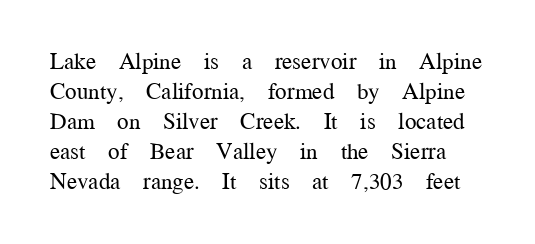
{"italic": "no", "bold": "no", "underline": "no", "line_spacing": "normal", "line_spacing_ratio": 1.3, "letter_spacing": "normal", "letter_spacing_em": 0.0, "glyph_px": 23}
